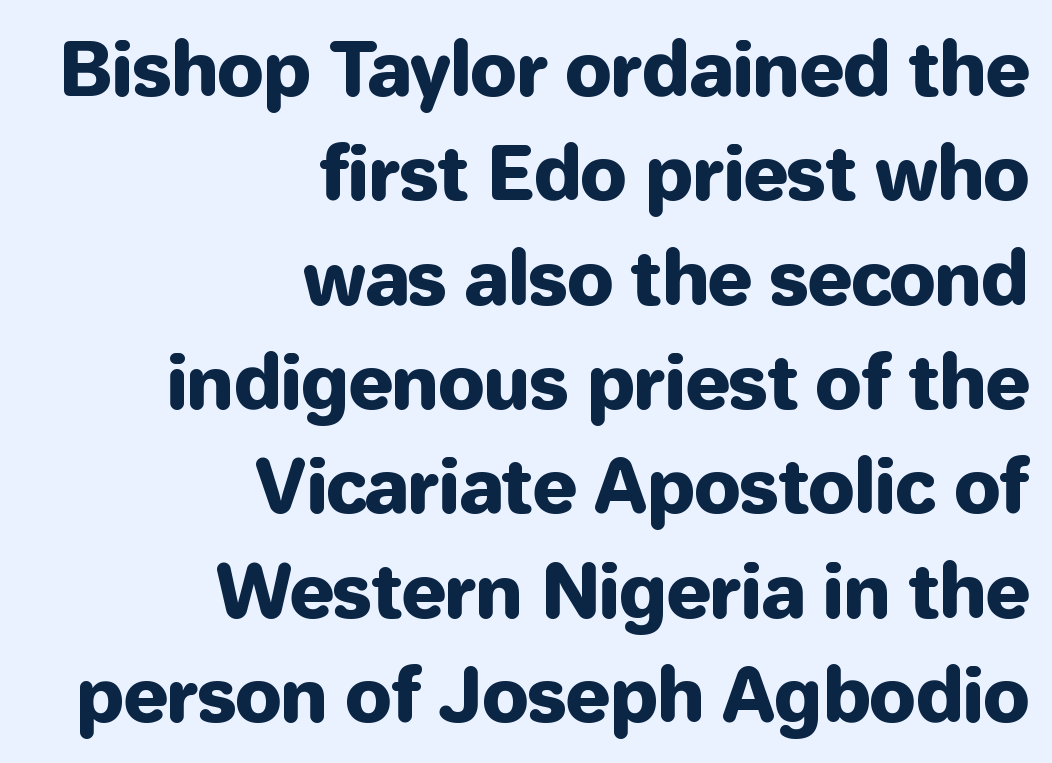
{"serif": "no", "italic": "no", "width": "normal", "stroke_contrast": "low", "x_height": "medium", "monospaced": "no", "underline": "no", "align": "right", "line_spacing": "normal", "line_spacing_ratio": 1.41, "letter_spacing": "normal", "letter_spacing_em": 0.0, "glyph_px": 74}
